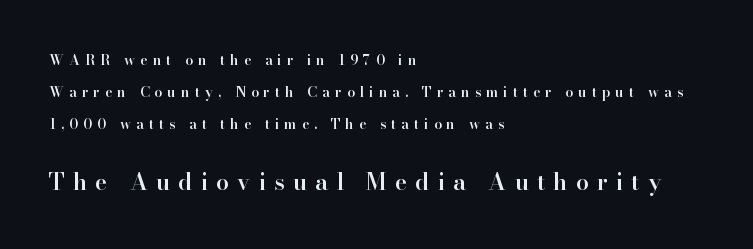
These lines stack with their left ends in a neat column. Look at the glyph heights: the lower group is clearly the bigger setting. Quick note: underline off. The leading is generous, giving the passage an open texture. No italicization has been applied; the sample stays upright. Is the letter spacing exaggerated? Yes — the characters are pushed far apart.
